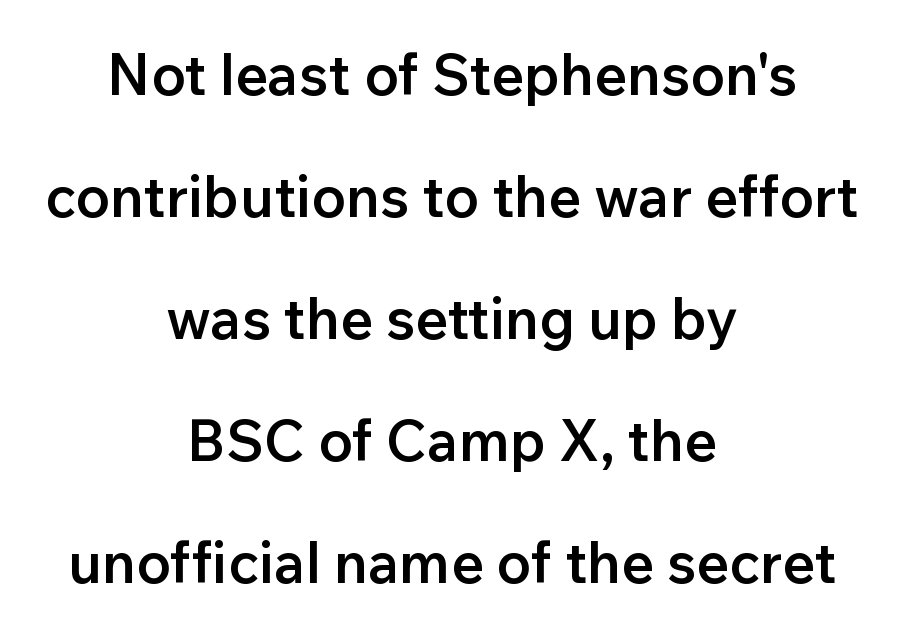
The gaps between neighbouring characters are ordinary and unremarkable. In terms of posture, this sample is upright. Rows of type keep a wide berth in the vertical direction. Line starts and ends both wander, symmetrically.
